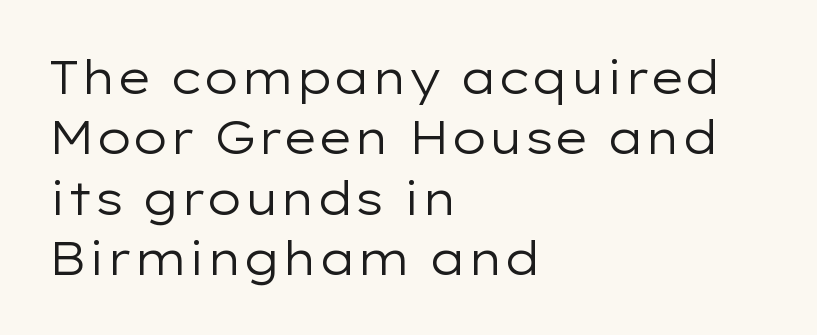
Font category for this specimen: sans-serif. Interline gaps are of average width in this sample. In terms of letterspacing, this is plain default setting. Is the stroke heavy? The answer is a plain regular-or-lighter. The letters stand upright; this is a roman face.
